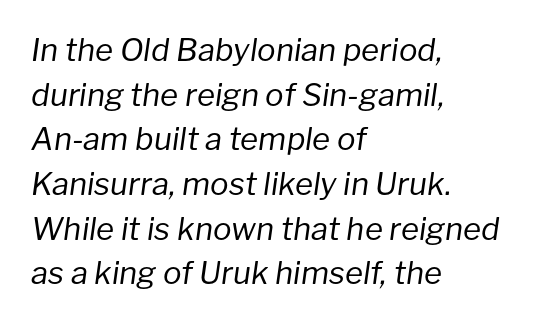
In CSS terms this would be text-align: left. Honestly, the letter spacing is just normal — you wouldn't notice it. Successive baselines arrive at the customary interval. Weight: not bold — regular or lighter. A clean baseline with only descenders dipping below it.
